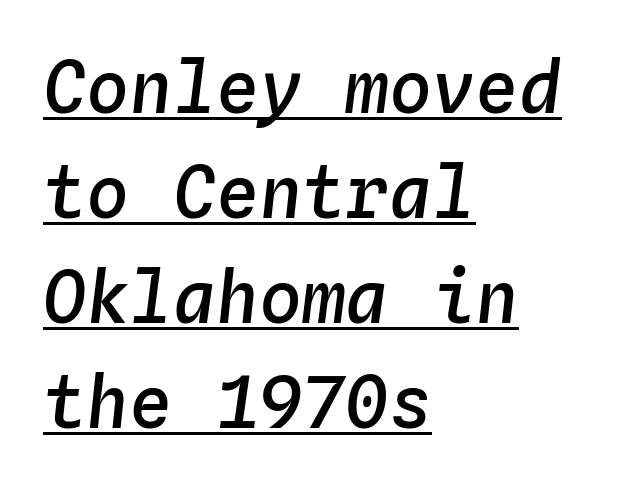
{"italic": "yes", "lean": "right", "slant_degrees": 4, "bold": "semi", "weight": "semibold", "width": "normal", "stroke_contrast": "low", "x_height": "medium", "monospaced": "yes", "underline": "yes", "align": "left", "line_spacing": "normal", "line_spacing_ratio": 1.46, "letter_spacing": "normal", "letter_spacing_em": 0.0, "glyph_px": 72}
